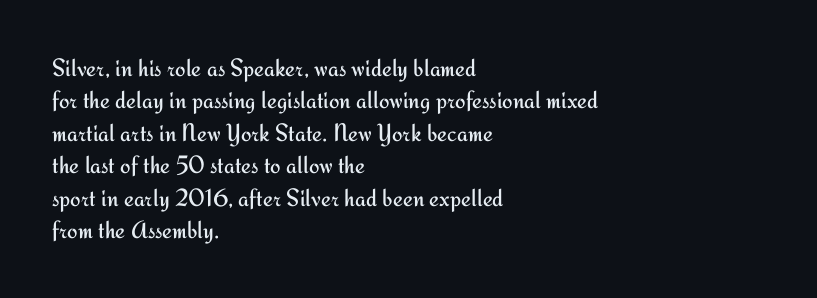
The image shows 25 px text type, upright; set left-aligned, normal line spacing (1.3x), normal letter spacing, not underlined.
